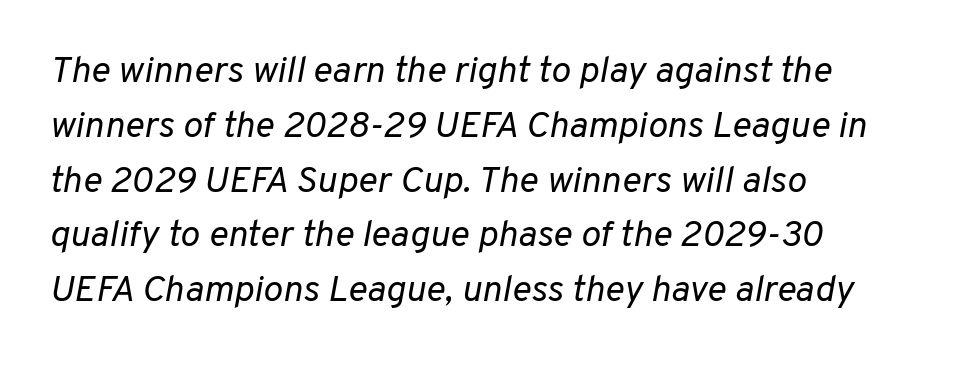
Q: Is the text bold? A: No.
Q: Is the text italic (slanted)? A: Yes, it leans right by about 10 degrees.
Q: Is the text underlined? A: No.
Q: How is the paragraph aligned? A: Left-aligned.
Q: Is the spacing between letters normal or unusually wide? A: Normal.
Q: Is the spacing between lines tight, normal or loose? A: Normal.
Q: Width (condensed, normal, or wide)? A: Normal.
Q: Stroke contrast? A: Low.
Q: x-height? A: Medium.
Q: Monospaced? A: No.
